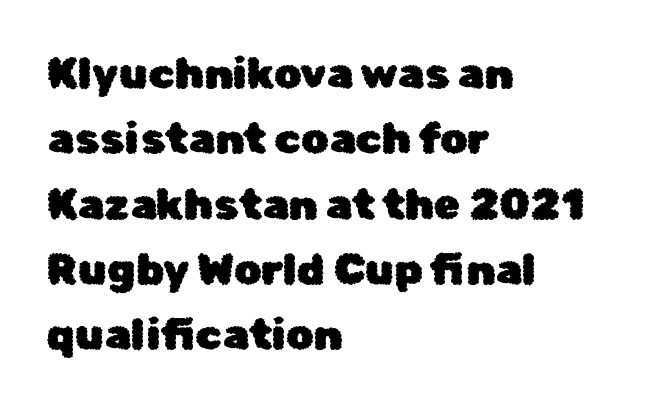
Q: Is the text italic (slanted)? A: No, it is upright.
Q: Is the typeface a serif or a sans-serif typeface? A: Sans-serif.
Q: Is the text underlined? A: No.
Q: How is the paragraph aligned? A: Left-aligned.
Q: Is the spacing between letters normal or unusually wide? A: Normal.
Q: Is the spacing between lines tight, normal or loose? A: Normal.
Q: Width (condensed, normal, or wide)? A: Normal.
Q: Stroke contrast? A: Low.
Q: x-height? A: Medium.
Q: Monospaced? A: No.
